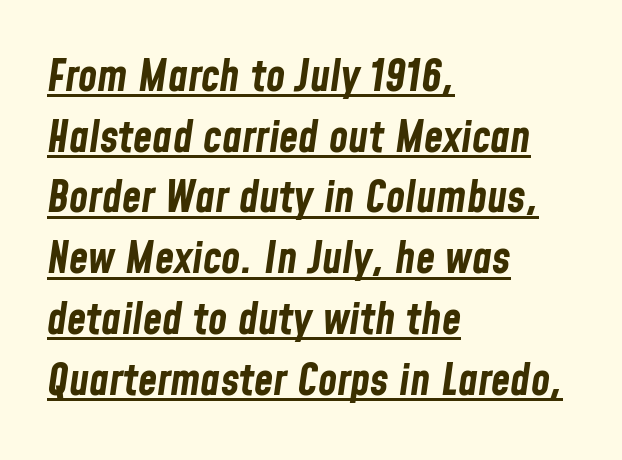
The image shows 44 px bold, condensed type, italic (leaning right); set left-aligned, normal line spacing (1.38x), normal letter spacing, underlined; low stroke contrast and a medium x-height.
